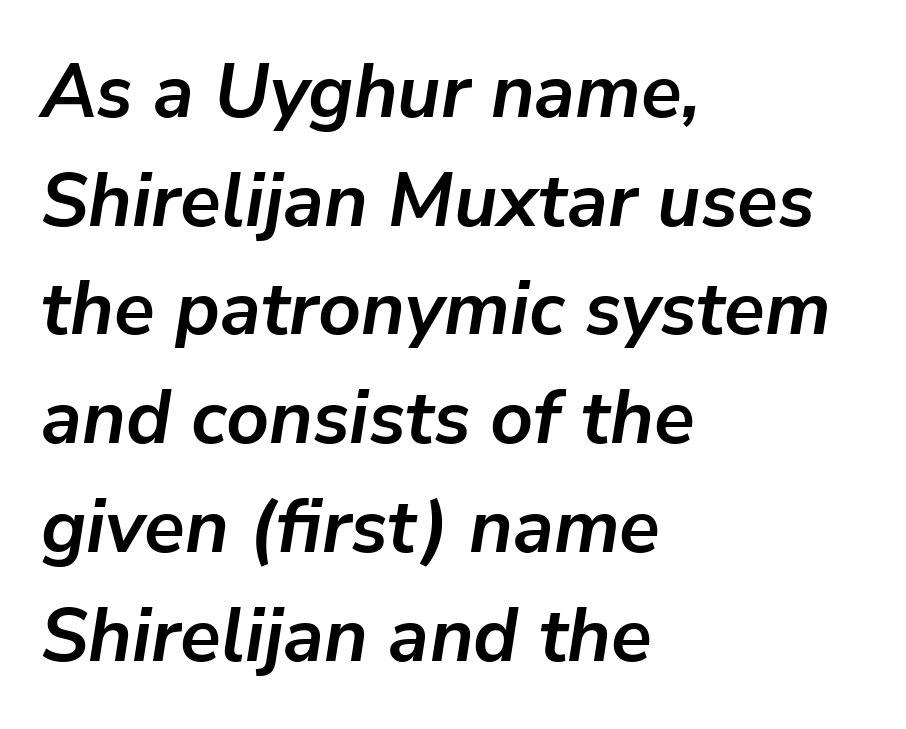
Underlining? Definitely not there. Does the leading feel generous? No, just average. If you drew a line through each stem, it would be angled. A dark, heavy texture on the line: the type is bold. A student would call this left alignment; a typographer would say flush left, rag right. Spacing verdict: proportional, widths tailored to each character.
